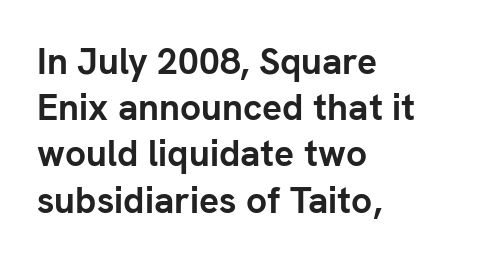
Q: Is the text bold? A: Yes.
Q: Is the text italic (slanted)? A: No, it is upright.
Q: Is the typeface a serif or a sans-serif typeface? A: Sans-serif.
Q: Is the text underlined? A: No.
Q: How is the paragraph aligned? A: Left-aligned.
Q: Is the spacing between letters normal or unusually wide? A: Normal.
Q: Is the spacing between lines tight, normal or loose? A: Normal.
Q: Width (condensed, normal, or wide)? A: Normal.
Q: Stroke contrast? A: Low.
Q: x-height? A: Medium.
Q: Monospaced? A: No.
